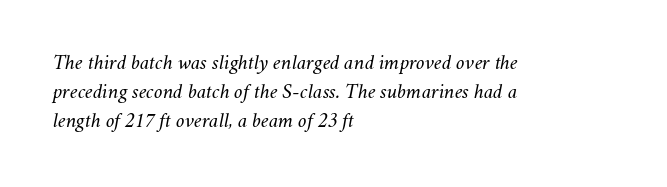
The image shows 21 px text type, italic (leaning right); set left-aligned, normal line spacing (1.39x), normal letter spacing, not underlined.
